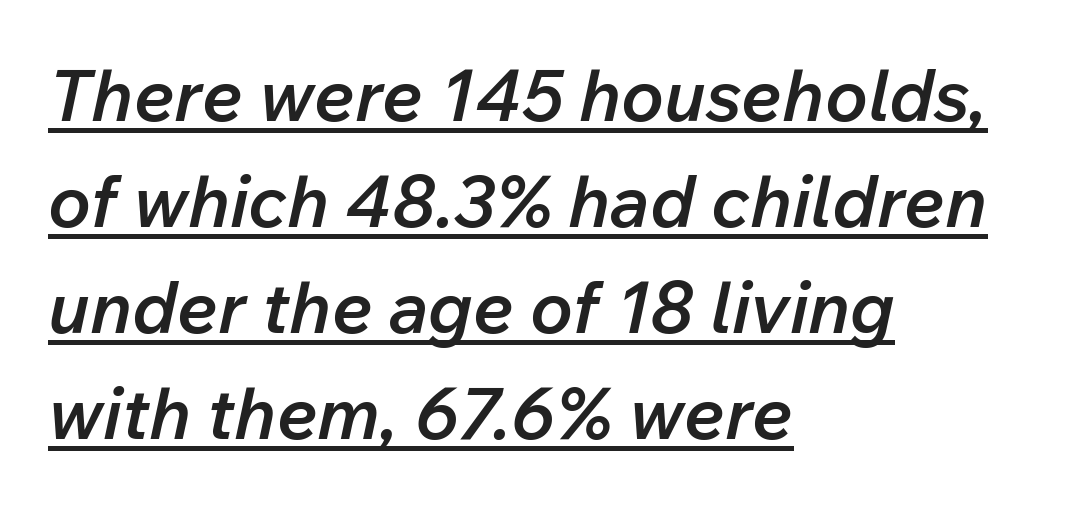
Q: Is the text bold? A: Semi-bold.
Q: Is the text italic (slanted)? A: Yes, it leans right by about 12 degrees.
Q: Is the text underlined? A: Yes.
Q: How is the paragraph aligned? A: Left-aligned.
Q: Is the spacing between letters normal or unusually wide? A: Normal.
Q: Is the spacing between lines tight, normal or loose? A: Normal.
Q: Width (condensed, normal, or wide)? A: Normal.
Q: Stroke contrast? A: Low.
Q: x-height? A: Medium.
Q: Monospaced? A: No.
